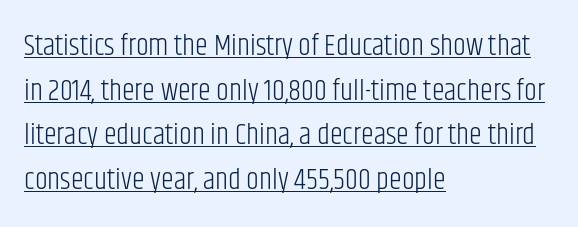
Spacing between characters is what you'd get straight out of the box. Underlining? Definitely there. Quick note: interline space is typical. Line starts are locked; line ends wander. The characters display no serif detailing; their extremities are plain.
